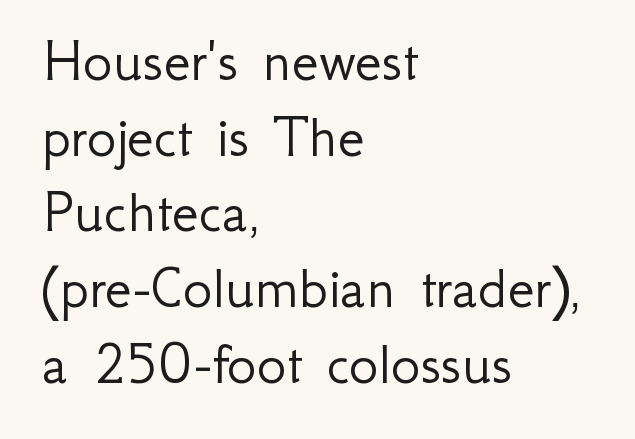
Q: Is the text bold? A: No.
Q: Is the text italic (slanted)? A: No, it is upright.
Q: Is the typeface a serif or a sans-serif typeface? A: Sans-serif.
Q: Is the text underlined? A: No.
Q: How is the paragraph aligned? A: Left-aligned.
Q: Is the spacing between letters normal or unusually wide? A: Normal.
Q: Width (condensed, normal, or wide)? A: Normal.
Q: Stroke contrast? A: Low.
Q: x-height? A: Small.
Q: Monospaced? A: No.
